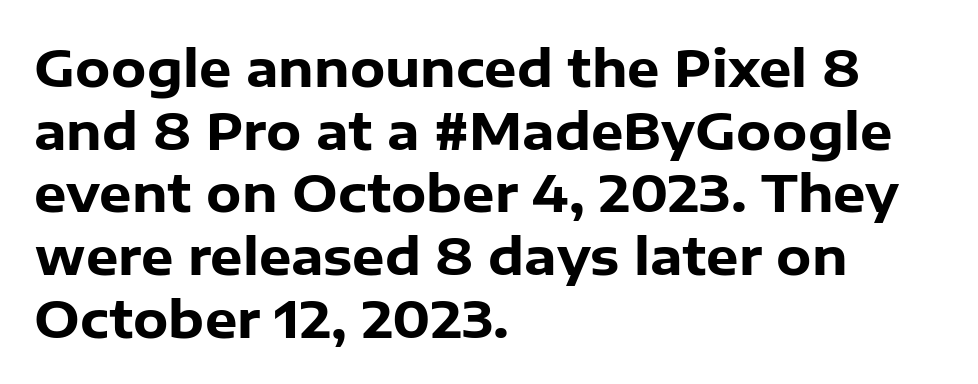
The letters carry no serifs — their stems end cleanly without finishing strokes. Stroke thickness is high; the sample reads as a true bold. This sample is left-justified, so line endings fall wherever the words run out. The rendering uses natural spacing where letterforms have individual widths.
